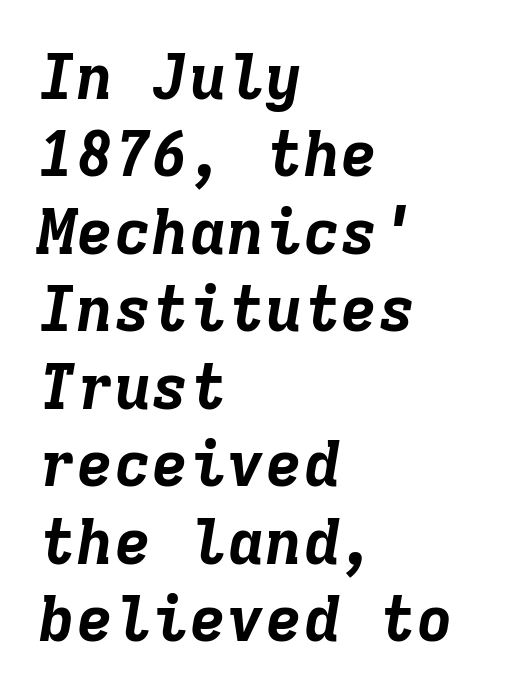
{"italic": "yes", "lean": "right", "slant_degrees": 9, "bold": "yes", "weight": "bold", "width": "normal", "stroke_contrast": "low", "x_height": "medium", "monospaced": "yes", "underline": "no", "align": "left", "line_spacing_ratio": 1.23, "letter_spacing": "normal", "letter_spacing_em": 0.0, "glyph_px": 63}
